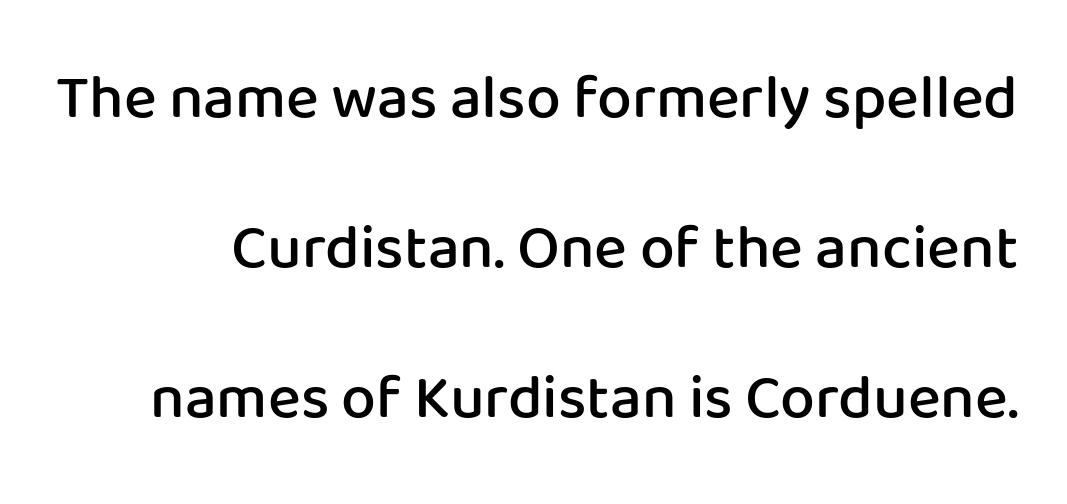
Q: Is the text bold? A: Semi-bold.
Q: Is the text italic (slanted)? A: No, it is upright.
Q: Is the typeface a serif or a sans-serif typeface? A: Sans-serif.
Q: Is the text underlined? A: No.
Q: Is the spacing between letters normal or unusually wide? A: Normal.
Q: Is the spacing between lines tight, normal or loose? A: Loose.
Q: Width (condensed, normal, or wide)? A: Normal.
Q: Stroke contrast? A: Low.
Q: x-height? A: Medium.
Q: Monospaced? A: No.
